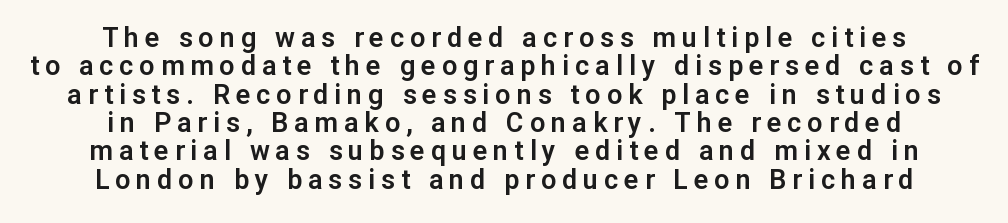
The image shows 27 px text type, upright; set centered, tight line spacing (1.05x), unusually wide letter spacing (+0.22 em), not underlined.
